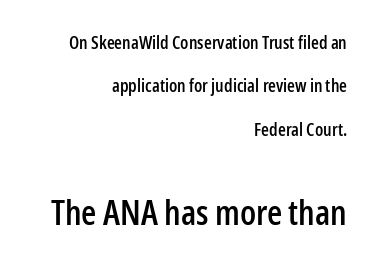
The image shows 35 px condensed sans-serif type, upright; set right-aligned, loose line spacing (2.41x), normal letter spacing, not underlined; the second (bottom) block is 1.94x larger; low stroke contrast and a medium x-height.
